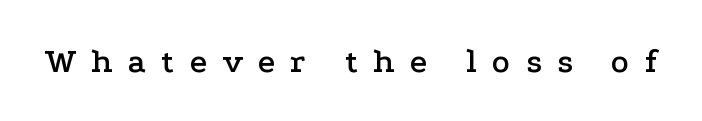
The axis of the letterforms is exactly vertical. Small tapered or slab feet sit at the stroke ends, so this counts as serif. Words appear elongated and porous because spacing is wide. Underline: absent.
